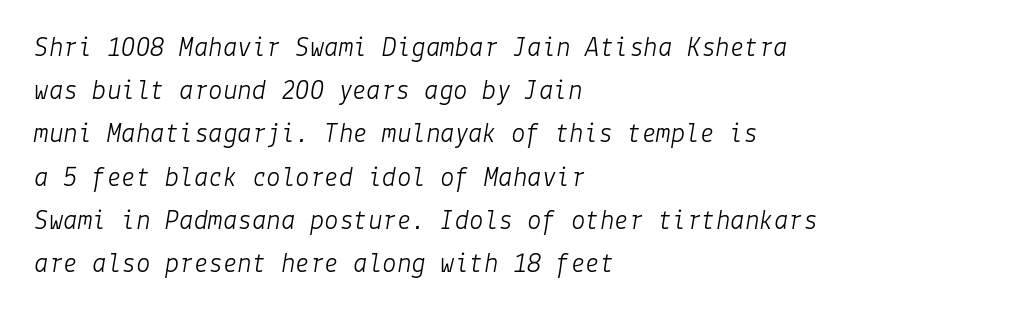
The image shows 29 px light type, italic (leaning right); set left-aligned, normal line spacing (1.49x), normal letter spacing, not underlined; low stroke contrast and a medium x-height.
